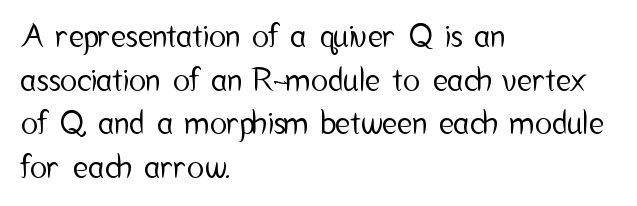
{"serif": "no", "italic": "no", "width": "condensed", "stroke_contrast": "low", "x_height": "medium", "monospaced": "no", "underline": "no", "align": "left", "line_spacing": "normal", "line_spacing_ratio": 1.36, "letter_spacing": "normal", "letter_spacing_em": 0.0, "glyph_px": 32}
